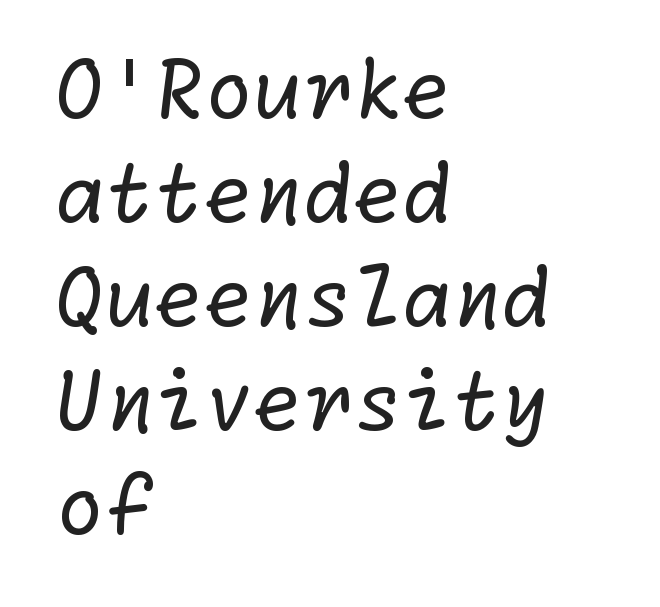
The image shows 80 px regular-weight sans-serif type; set left-aligned, normal line spacing (1.3x), normal letter spacing, not underlined; low stroke contrast and a medium x-height.
